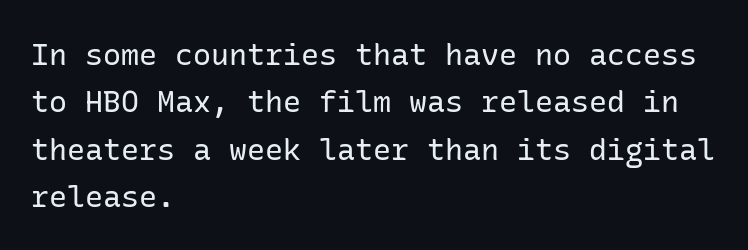
{"serif": "no", "italic": "no", "bold": "no", "weight": "regular", "width": "normal", "stroke_contrast": "low", "x_height": "medium", "underline": "no", "align": "left", "line_spacing": "normal", "line_spacing_ratio": 1.58, "letter_spacing": "normal", "letter_spacing_em": 0.0, "glyph_px": 30}
